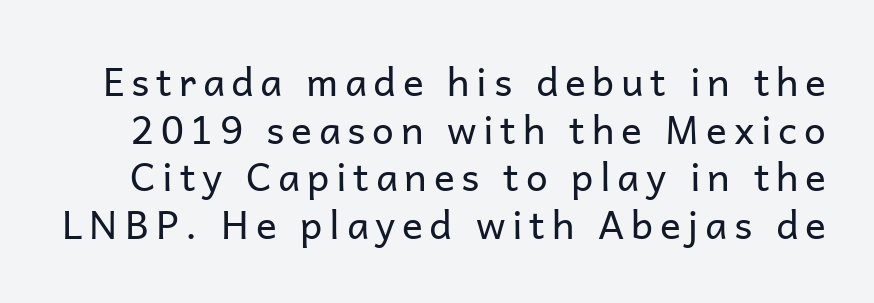
Q: Is the text bold? A: No.
Q: Is the text italic (slanted)? A: No, it is upright.
Q: Is the typeface a serif or a sans-serif typeface? A: Sans-serif.
Q: Is the text underlined? A: No.
Q: Width (condensed, normal, or wide)? A: Normal.
Q: Stroke contrast? A: Low.
Q: x-height? A: Medium.
Q: Monospaced? A: No.
